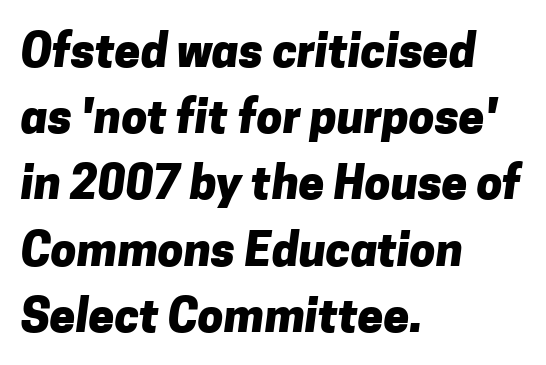
The image shows 46 px heavy sans-serif type; set left-aligned, normal line spacing (1.44x), normal letter spacing, not underlined; low stroke contrast and a medium x-height.
